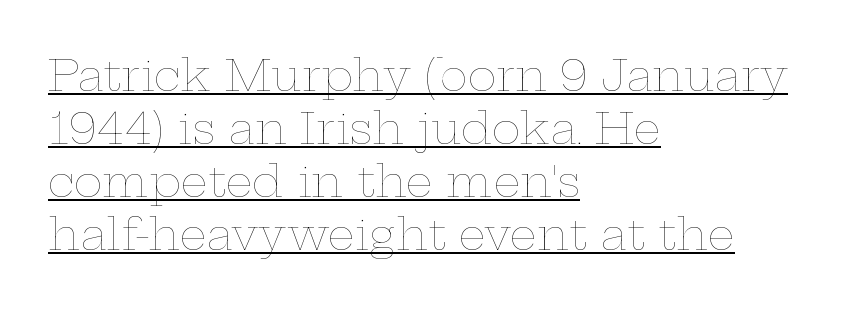
Q: Is the text bold? A: No.
Q: Is the text italic (slanted)? A: No, it is upright.
Q: Is the text underlined? A: Yes.
Q: How is the paragraph aligned? A: Left-aligned.
Q: Is the spacing between letters normal or unusually wide? A: Normal.
Q: Width (condensed, normal, or wide)? A: Wide.
Q: Stroke contrast? A: Low.
Q: x-height? A: Medium.
Q: Monospaced? A: No.
